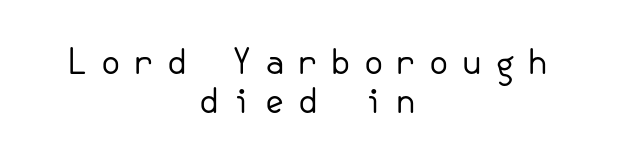
Q: Is the text bold? A: No.
Q: Is the text italic (slanted)? A: No, it is upright.
Q: Is the typeface a serif or a sans-serif typeface? A: Sans-serif.
Q: Is the text underlined? A: No.
Q: How is the paragraph aligned? A: Centered.
Q: Is the spacing between letters normal or unusually wide? A: Unusually wide.
Q: Is the spacing between lines tight, normal or loose? A: Tight.
Q: Width (condensed, normal, or wide)? A: Normal.
Q: Stroke contrast? A: Low.
Q: x-height? A: Small.
